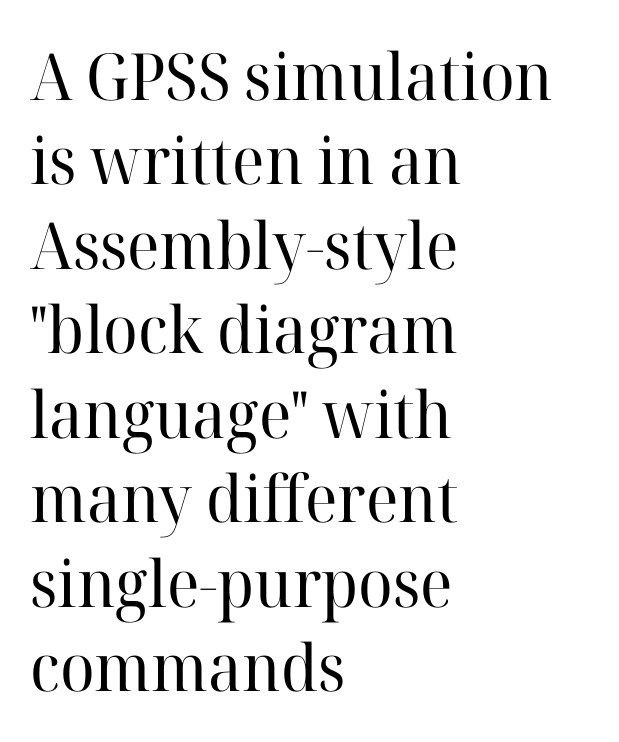
Q: Is the text bold? A: No.
Q: Is the text italic (slanted)? A: No, it is upright.
Q: Is the typeface a serif or a sans-serif typeface? A: Serif.
Q: Is the text underlined? A: No.
Q: How is the paragraph aligned? A: Left-aligned.
Q: Is the spacing between letters normal or unusually wide? A: Normal.
Q: Is the spacing between lines tight, normal or loose? A: Normal.
Q: Width (condensed, normal, or wide)? A: Normal.
Q: Stroke contrast? A: High.
Q: x-height? A: Medium.
Q: Monospaced? A: No.
